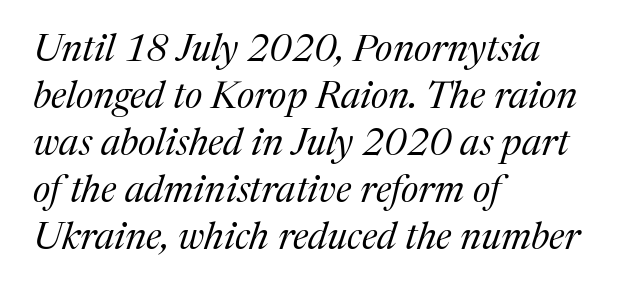
{"serif": "yes", "italic": "yes", "lean": "right", "slant_degrees": 17, "bold": "no", "weight": "regular", "width": "normal", "stroke_contrast": "medium", "x_height": "medium", "monospaced": "no", "underline": "no", "align": "left", "line_spacing_ratio": 1.24, "letter_spacing": "normal", "letter_spacing_em": 0.0, "glyph_px": 38}
